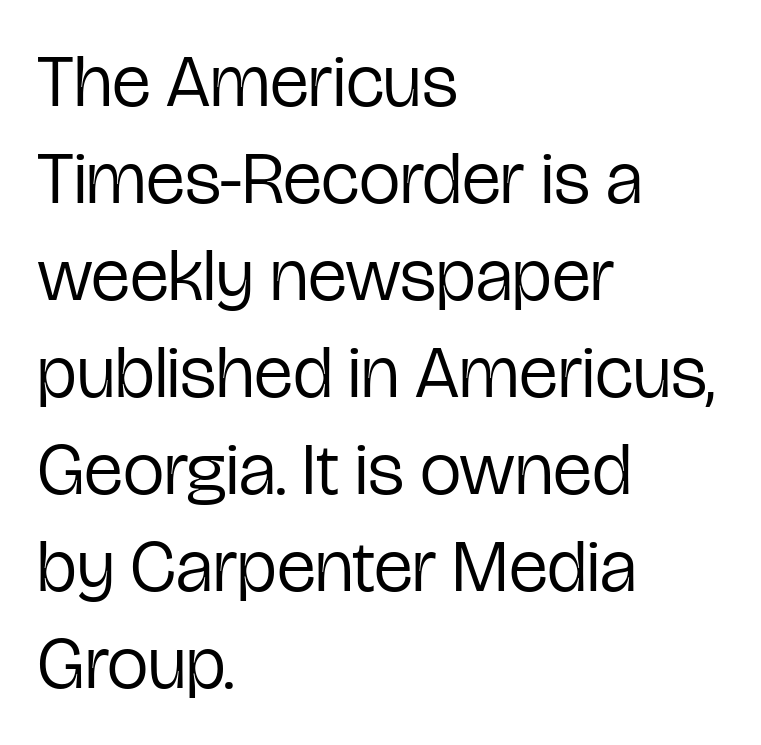
{"serif": "no", "italic": "no", "bold": "no", "weight": "regular", "width": "condensed", "stroke_contrast": "low", "x_height": "medium", "monospaced": "no", "underline": "no", "align": "left", "line_spacing": "normal", "line_spacing_ratio": 1.31, "letter_spacing": "normal", "letter_spacing_em": 0.0, "glyph_px": 74}
